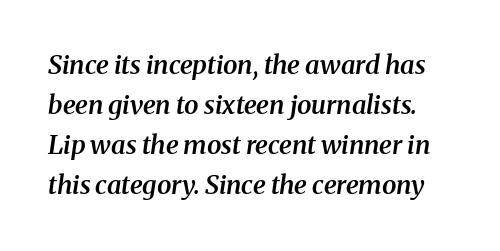
{"italic": "yes", "lean": "right", "slant_degrees": 8, "bold": "semi", "underline": "no", "line_spacing": "normal", "line_spacing_ratio": 1.54, "letter_spacing": "normal", "letter_spacing_em": 0.0, "glyph_px": 26}
